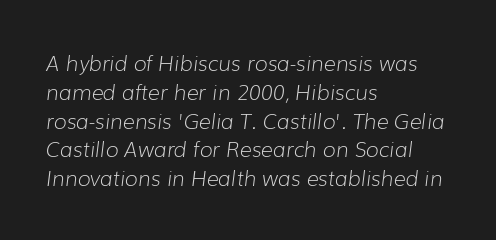
The typesetting does not lean heavy: it is not bold. Every row of glyphs begins at an identical x-position on the left. Beneath every word, the page is bare. Each word holds together tightly as a unit, with standard inter-letter gaps. The lines sit at an ordinary, default distance from one another.
